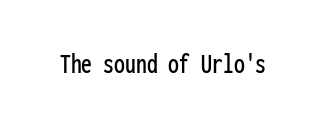
The image shows 29 px condensed sans-serif type, upright, monospaced; set normal letter spacing, not underlined; low stroke contrast and a medium x-height.
